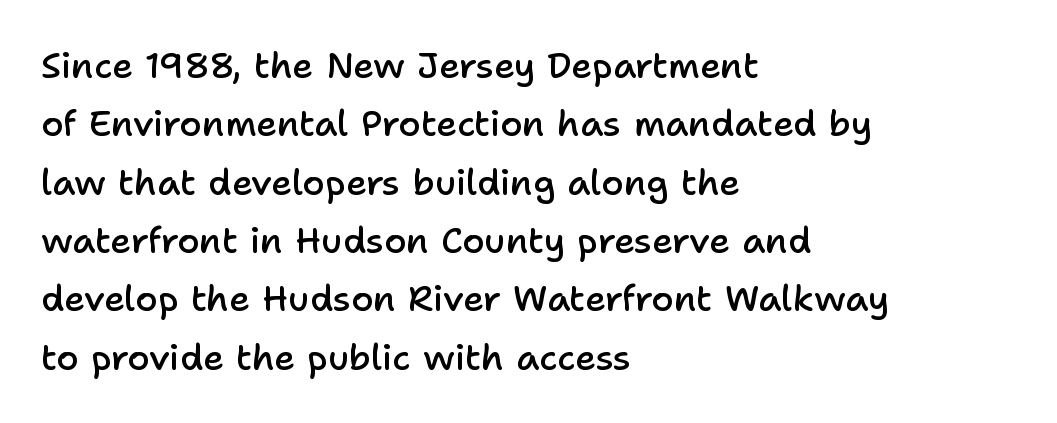
The image shows 36 px semibold sans-serif type, upright; set left-aligned, normal line spacing (1.62x), normal letter spacing, not underlined; low stroke contrast and a medium x-height.
